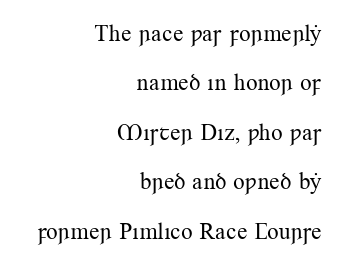
Q: Is the text bold? A: No.
Q: Is the text italic (slanted)? A: No, it is upright.
Q: Is the text underlined? A: No.
Q: How is the paragraph aligned? A: Right-aligned.
Q: Is the spacing between letters normal or unusually wide? A: Normal.
Q: Is the spacing between lines tight, normal or loose? A: Loose.
